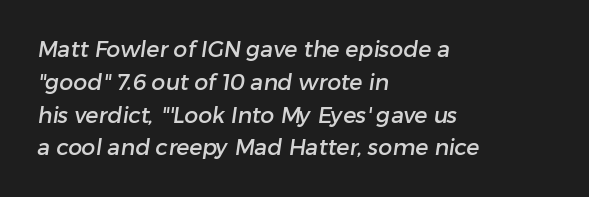
{"underline": "no", "align": "left", "line_spacing": "normal", "line_spacing_ratio": 1.49, "letter_spacing": "normal", "letter_spacing_em": 0.0, "glyph_px": 22}
